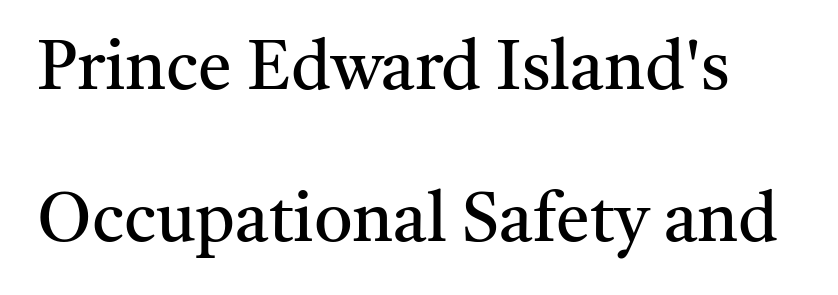
Q: Is the text bold? A: No.
Q: Is the text italic (slanted)? A: No, it is upright.
Q: Is the typeface a serif or a sans-serif typeface? A: Serif.
Q: Is the text underlined? A: No.
Q: Is the spacing between letters normal or unusually wide? A: Normal.
Q: Is the spacing between lines tight, normal or loose? A: Loose.
Q: Width (condensed, normal, or wide)? A: Normal.
Q: Stroke contrast? A: Medium.
Q: x-height? A: Medium.
Q: Monospaced? A: No.
